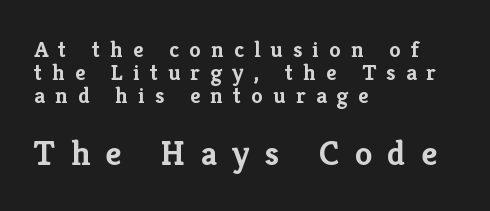
Q: Is the text bold? A: Yes.
Q: Is the text italic (slanted)? A: No, it is upright.
Q: Is the typeface a serif or a sans-serif typeface? A: Serif.
Q: Is the text underlined? A: No.
Q: How is the paragraph aligned? A: Left-aligned.
Q: Is the spacing between letters normal or unusually wide? A: Unusually wide.
Q: Is the spacing between lines tight, normal or loose? A: Tight.
Q: Which block of text is set in a larger size, the first (top) or the second (bottom)? A: The second (bottom) one.
Q: Width (condensed, normal, or wide)? A: Normal.
Q: Stroke contrast? A: Low.
Q: x-height? A: Medium.
Q: Monospaced? A: No.
